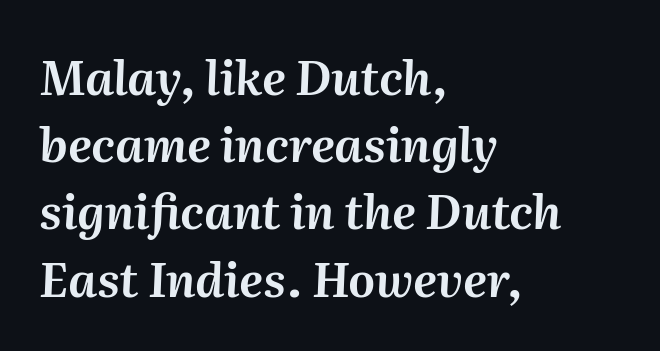
The image shows 47 px text type, italic (leaning right); set left-aligned, normal line spacing (1.43x), normal letter spacing, not underlined; medium stroke contrast and a medium x-height.
